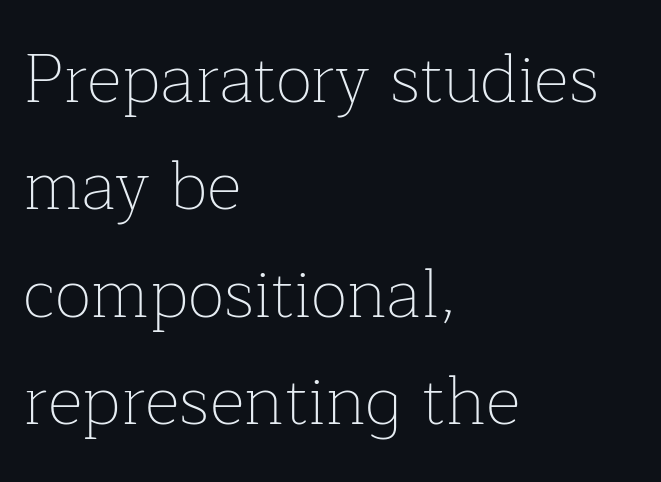
{"serif": "yes", "italic": "no", "bold": "no", "weight": "thin", "width": "normal", "stroke_contrast": "low", "x_height": "medium", "monospaced": "no", "underline": "no", "align": "left", "line_spacing": "normal", "line_spacing_ratio": 1.58, "letter_spacing": "normal", "letter_spacing_em": 0.0, "glyph_px": 68}
